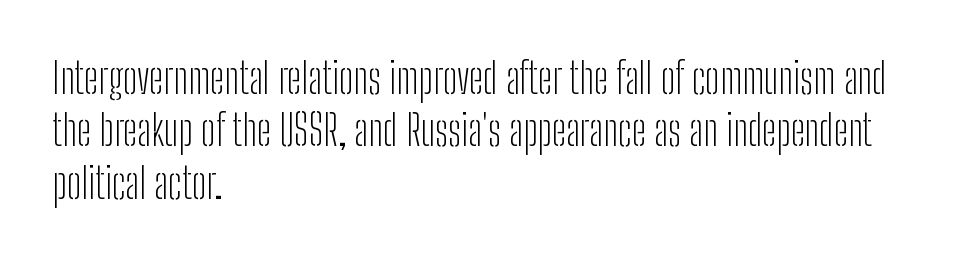
A typesetter would call this proportional, since set widths differ per character. Check the space under the baseline: it is left empty. When letters stand straight like this, we call the style roman or upright. The designer left line spacing at the default.
